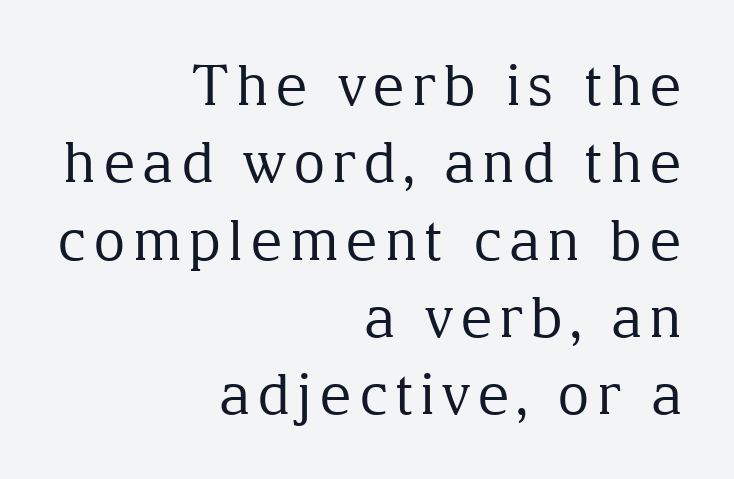
Line ends are locked; line starts wander. One glance says typical: line gaps are just what's usual. Do the letters lean? They stand straight. Regarding serifs, this sample has them. The face used here is proportionally spaced, like ordinary book or web type. The weight tops out at a normal text grade.
